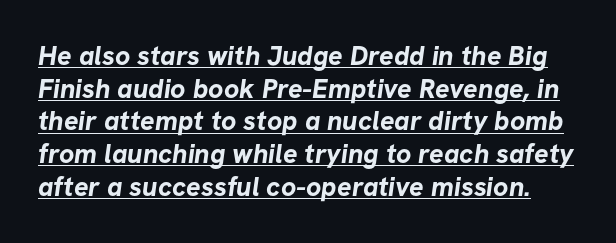
Short note: letters normally spaced. Underlined type. Summary of weight: heavy, a full bold.
